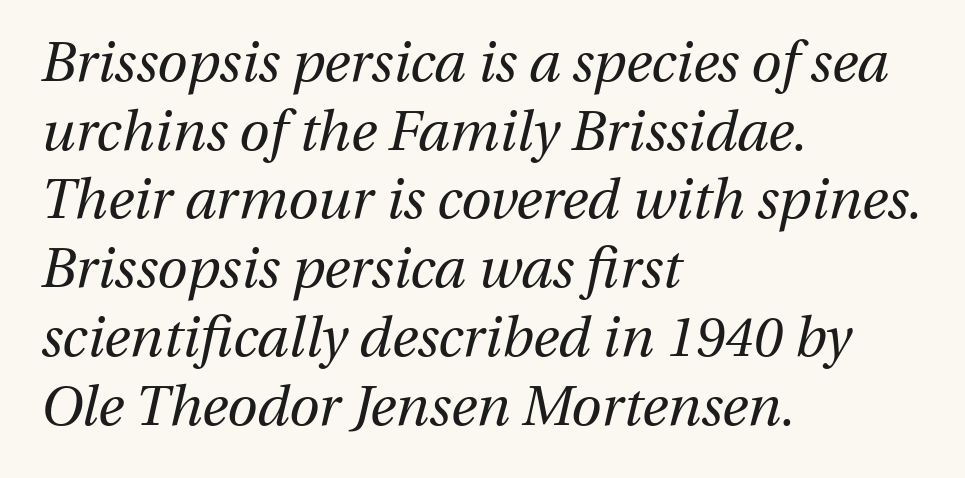
The image shows 55 px regular-weight type, italic (leaning right); set left-aligned, normal line spacing (1.25x), normal letter spacing, not underlined; medium stroke contrast and a medium x-height.
